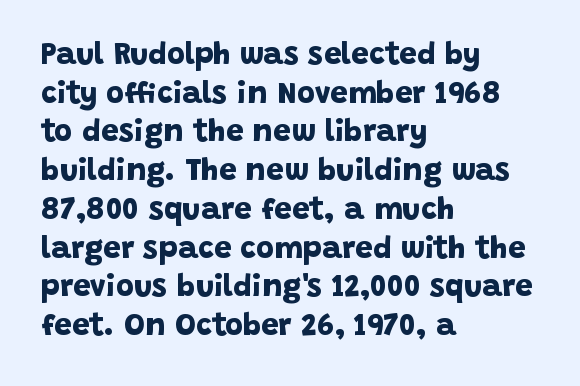
{"serif": "no", "bold": "yes", "weight": "bold", "width": "normal", "stroke_contrast": "low", "x_height": "large", "monospaced": "no", "underline": "no", "align": "left", "line_spacing": "normal", "line_spacing_ratio": 1.25, "letter_spacing": "normal", "letter_spacing_em": 0.0, "glyph_px": 31}
